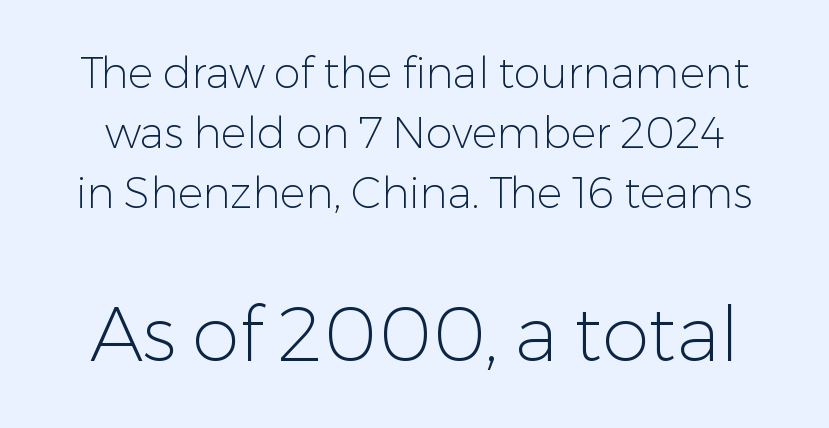
Stroke mass is kept to a normal reading level or below. In terms of letterform style, serifs are entirely absent. The face used here appears at its bigger size in the lower chunk. Posture: upright roman. These lines are rendered in a variable-pitch font. This sample keeps an unexceptional amount of space between lines.
